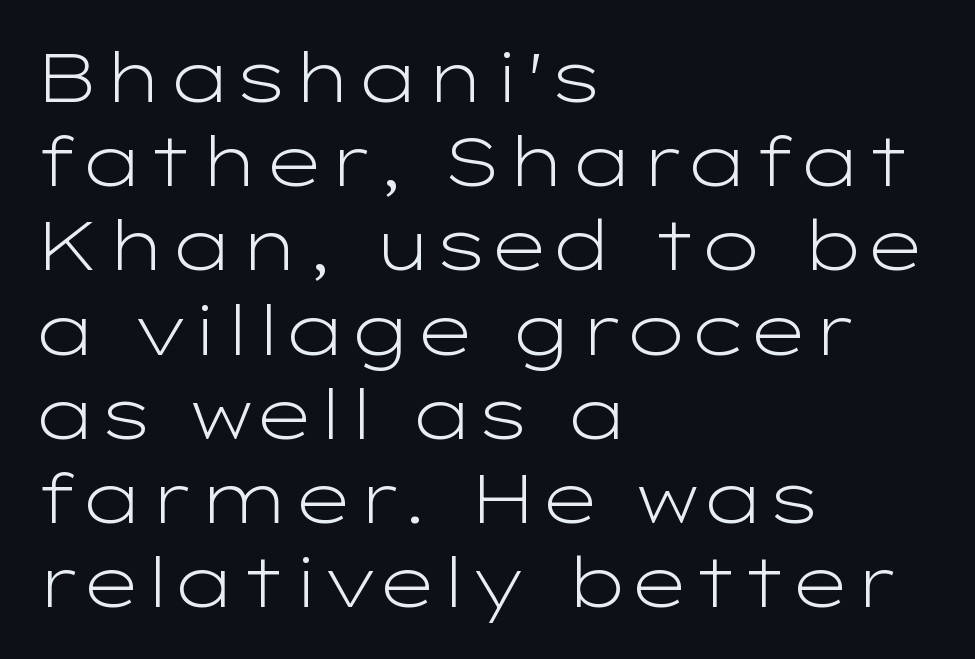
{"serif": "no", "italic": "no", "bold": "no", "weight": "light", "width": "wide", "stroke_contrast": "low", "x_height": "medium", "monospaced": "no", "underline": "no", "align": "left", "line_spacing_ratio": 1.22, "letter_spacing": "normal", "letter_spacing_em": 0.0, "glyph_px": 69}
